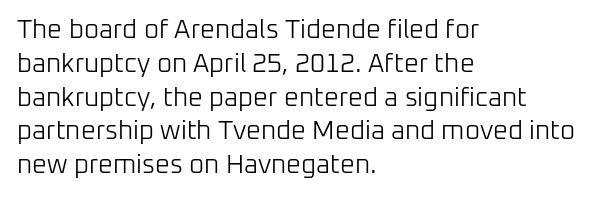
The image shows 26 px text type, upright; set left-aligned, normal line spacing (1.3x), normal letter spacing, not underlined.
